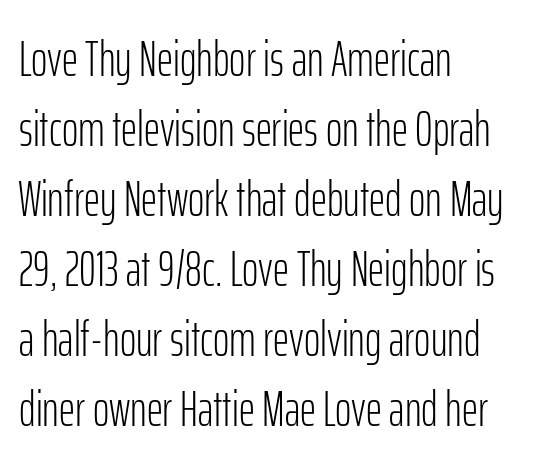
Summary of weight: not heavy and not bold. Beneath every word, the page is bare. Here the designer chose a conventional face with non-uniform glyph widths. Rendered with straight, roman letterforms. Unlike a traditional serif, this face leaves its strokes unadorned.
